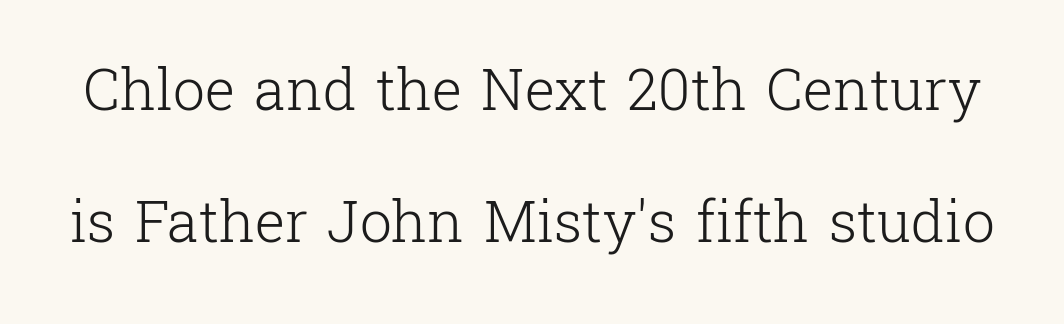
No heavy texture on the line: the type isn't bold. The gap between lines stays unmarked. Does the lettering tilt? It doesn't — this is upright. Characters follow at the spacing the type designer built in. Do the characters align in a grid? No, the font is proportional. The rendering uses a large line-height, opening up the rows.
